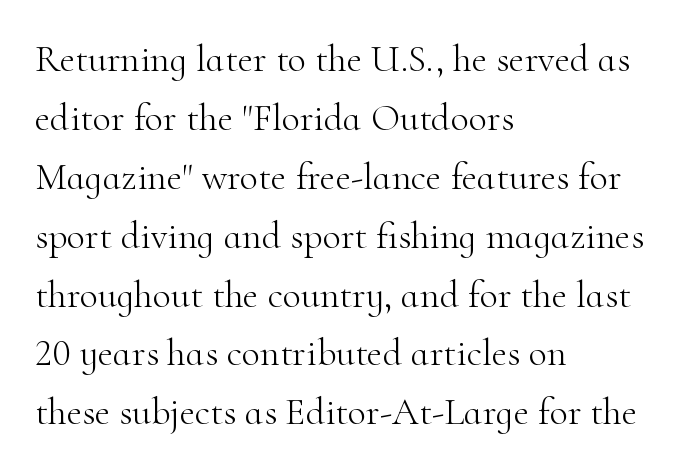
The image shows 38 px light serif type, upright; set left-aligned, normal line spacing (1.55x), normal letter spacing, not underlined; high stroke contrast and a small x-height.
